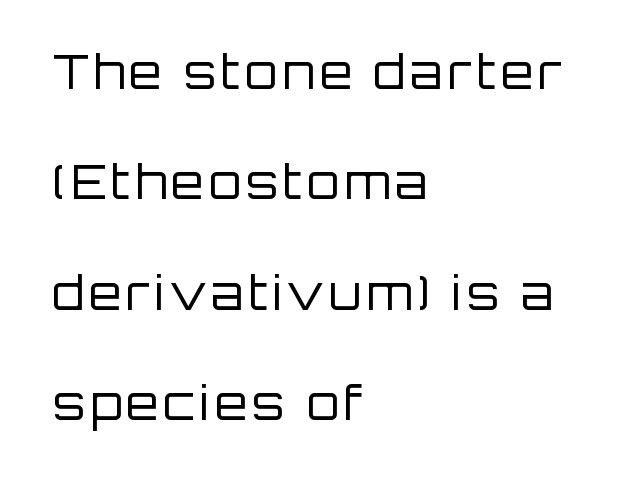
Q: Is the text bold? A: No.
Q: Is the text italic (slanted)? A: No, it is upright.
Q: Is the typeface a serif or a sans-serif typeface? A: Sans-serif.
Q: Is the text underlined? A: No.
Q: How is the paragraph aligned? A: Left-aligned.
Q: Is the spacing between lines tight, normal or loose? A: Loose.
Q: Width (condensed, normal, or wide)? A: Normal.
Q: Stroke contrast? A: Low.
Q: x-height? A: Large.
Q: Monospaced? A: No.
